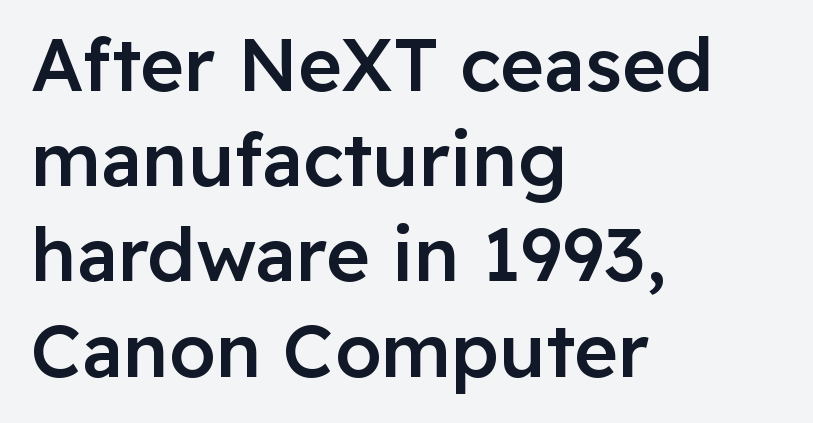
{"serif": "no", "italic": "no", "bold": "semi", "weight": "semibold", "width": "normal", "stroke_contrast": "low", "x_height": "medium", "monospaced": "no", "underline": "no", "align": "left", "line_spacing": "normal", "line_spacing_ratio": 1.27, "letter_spacing": "normal", "letter_spacing_em": 0.0, "glyph_px": 75}
